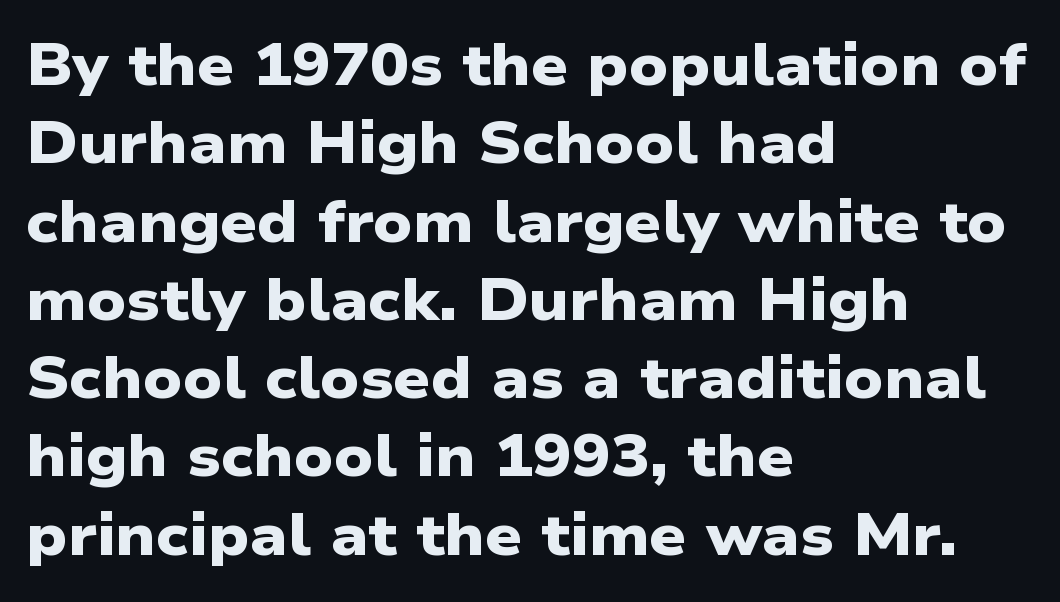
The image shows 58 px heavy, wide sans-serif type; set left-aligned, normal line spacing (1.35x), normal letter spacing, not underlined; low stroke contrast and a medium x-height.
